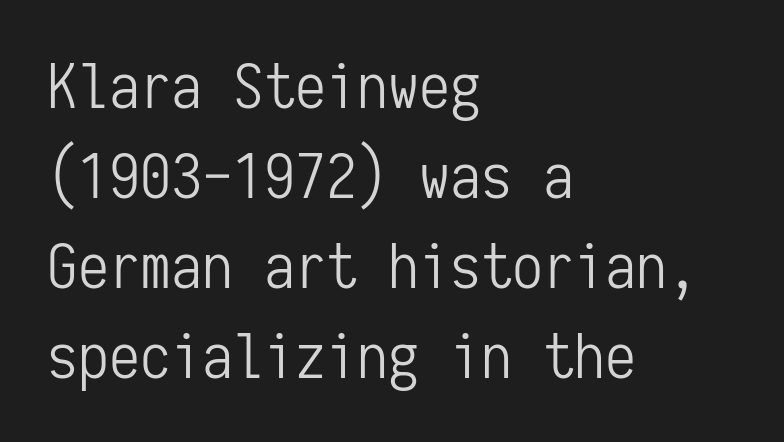
The rendering anchors every line to the left-hand side. The horizontal fit of the characters is conventional and even. These lines are rendered in a fixed-pitch font. Weight: not bold — regular or lighter.
